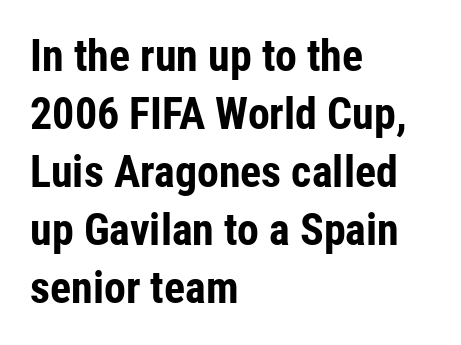
What weight is shown? A full bold with thick strokes. Normally led — the rows are evenly, conventionally spaced. Visually the block forms a straight wall on the left and a jagged coastline on the right. The characters display no serif detailing; their extremities are plain. Is the letter spacing exaggerated? No — it looks like the ordinary default.
